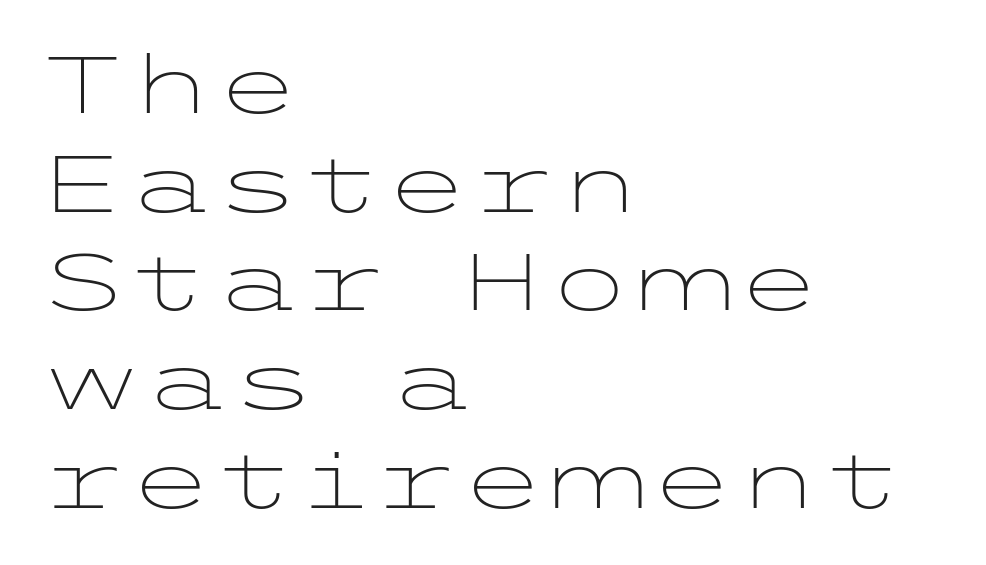
The image shows 79 px light, wide sans-serif type, upright; set left-aligned, normal line spacing (1.25x), normal letter spacing, not underlined; low stroke contrast and a medium x-height.
